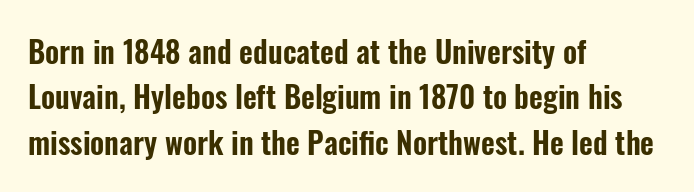
Q: Is the text italic (slanted)? A: No, it is upright.
Q: Is the typeface a serif or a sans-serif typeface? A: Sans-serif.
Q: Is the text underlined? A: No.
Q: How is the paragraph aligned? A: Left-aligned.
Q: Is the spacing between letters normal or unusually wide? A: Normal.
Q: Is the spacing between lines tight, normal or loose? A: Normal.
Q: Width (condensed, normal, or wide)? A: Condensed.
Q: Stroke contrast? A: Low.
Q: x-height? A: Medium.
Q: Monospaced? A: No.
